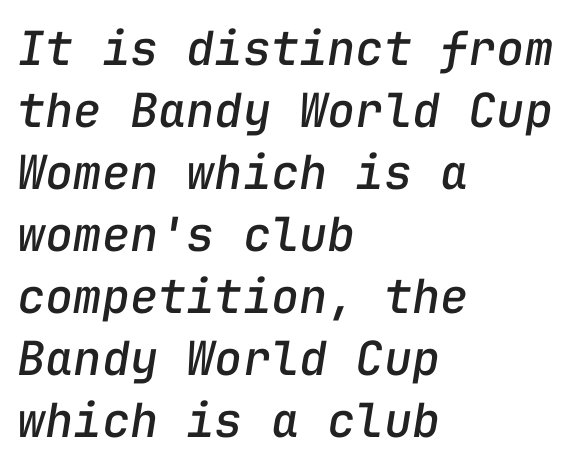
{"italic": "yes", "lean": "right", "slant_degrees": 9, "width": "normal", "stroke_contrast": "low", "x_height": "medium", "monospaced": "yes", "underline": "no", "align": "left", "line_spacing": "normal", "line_spacing_ratio": 1.32, "letter_spacing": "normal", "letter_spacing_em": 0.0, "glyph_px": 47}
